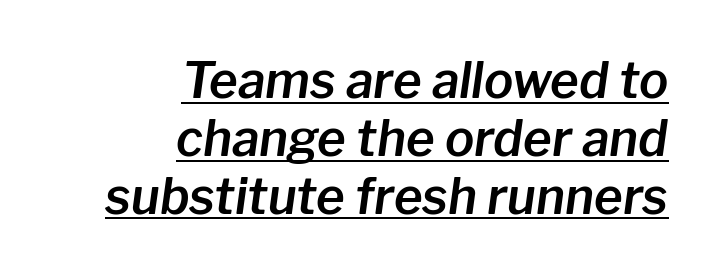
The image shows 49 px text type, italic (leaning right); set right-aligned, line spacing 1.18x, normal letter spacing, underlined; low stroke contrast and a medium x-height.
